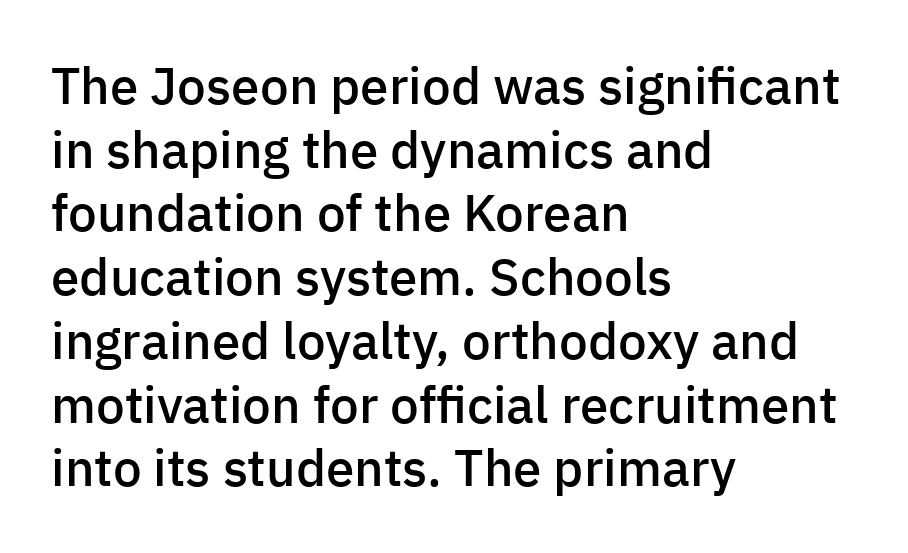
Each line starts at the same left margin while the right side varies. How heavy is the stroke? Medium-heavy — a semibold, shy of bold. The line-height multiplier appears to be the usual default. Is there any slant? The stems are plumb. Type without underlining.
